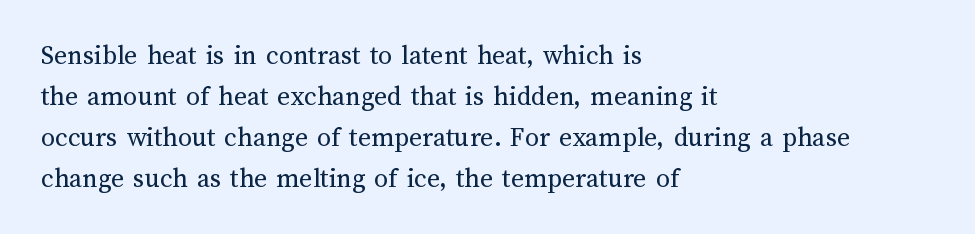
Q: Is the text bold? A: No.
Q: Is the text italic (slanted)? A: No, it is upright.
Q: Is the text underlined? A: No.
Q: How is the paragraph aligned? A: Left-aligned.
Q: Is the spacing between letters normal or unusually wide? A: Normal.
Q: Is the spacing between lines tight, normal or loose? A: Normal.
Q: Width (condensed, normal, or wide)? A: Normal.
Q: Stroke contrast? A: Medium.
Q: x-height? A: Medium.
Q: Monospaced? A: No.
